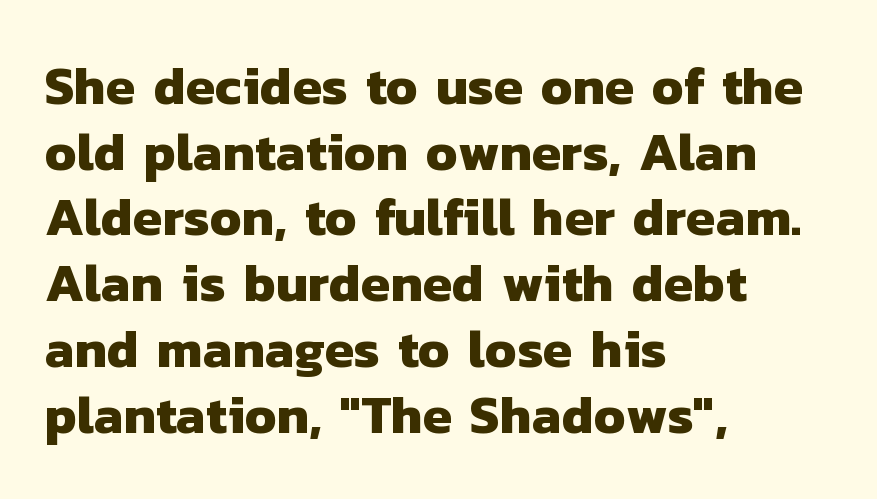
{"serif": "no", "bold": "yes", "weight": "heavy", "width": "normal", "stroke_contrast": "low", "x_height": "medium", "monospaced": "no", "underline": "no", "align": "left", "line_spacing_ratio": 1.24, "letter_spacing": "normal", "letter_spacing_em": 0.0, "glyph_px": 53}
